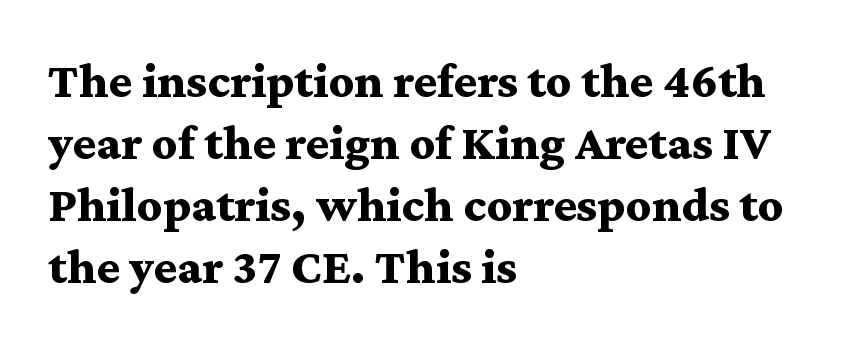
The image shows 50 px bold, wide serif type, upright; set left-aligned, line spacing 1.24x, normal letter spacing, not underlined; medium stroke contrast and a medium x-height.
